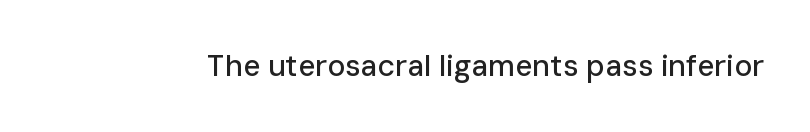
Rendered with straight, roman letterforms. Clear beneath every line of the passage. Short note: letters normally spaced. The letters advance in unequal steps, a hallmark of proportional type.
